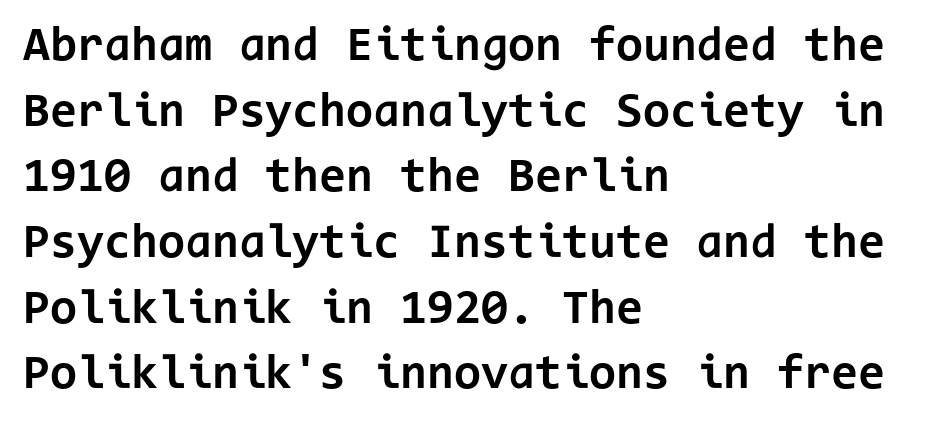
Q: Is the text bold? A: Yes.
Q: Is the text italic (slanted)? A: No, it is upright.
Q: Is the typeface a serif or a sans-serif typeface? A: Sans-serif.
Q: Is the text underlined? A: No.
Q: How is the paragraph aligned? A: Left-aligned.
Q: Is the spacing between letters normal or unusually wide? A: Normal.
Q: Is the spacing between lines tight, normal or loose? A: Normal.
Q: Width (condensed, normal, or wide)? A: Normal.
Q: Stroke contrast? A: Low.
Q: x-height? A: Medium.
Q: Monospaced? A: Yes.
